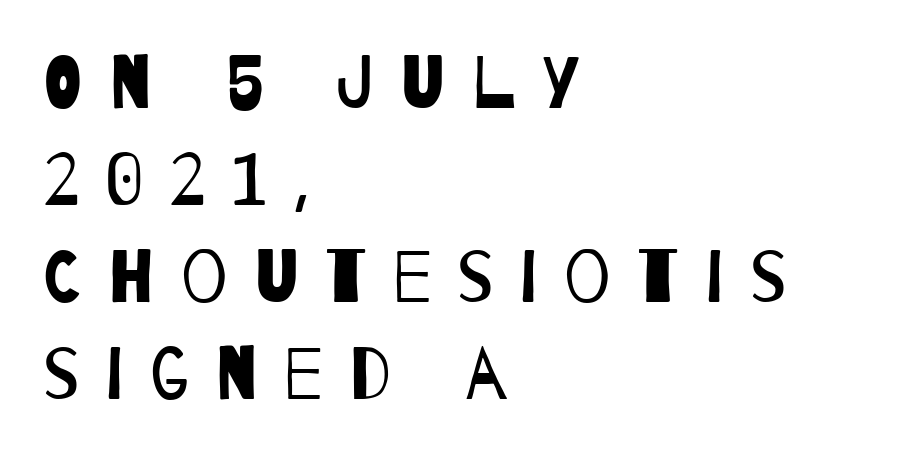
{"serif": "no", "bold": "no", "weight": "regular", "width": "condensed", "stroke_contrast": "low", "x_height": "large", "monospaced": "no", "underline": "no", "align": "left", "line_spacing": "normal", "line_spacing_ratio": 1.33, "letter_spacing": "wide", "letter_spacing_em": 0.36, "glyph_px": 73}
